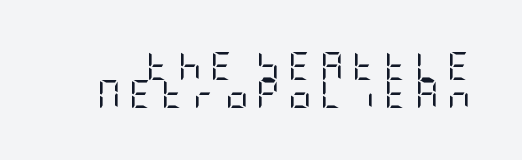
The image shows 28 px regular-weight, condensed sans-serif type, upright; set tight line spacing (1.0x), unusually wide letter spacing (+0.32 em), not underlined; low stroke contrast and a large x-height.
